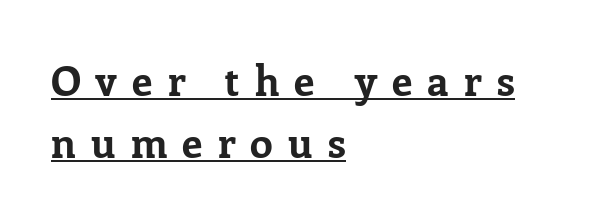
The image shows 41 px bold serif type, upright; set left-aligned, normal line spacing (1.52x), unusually wide letter spacing (+0.37 em), underlined; low stroke contrast and a medium x-height.
